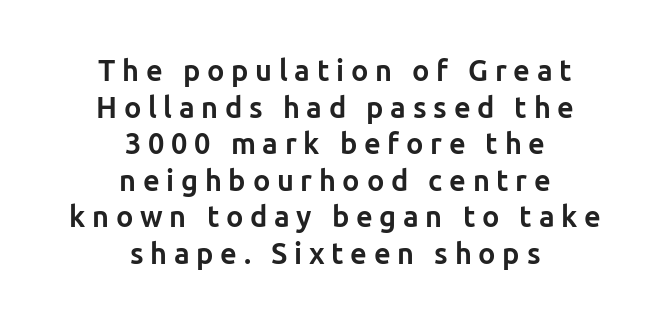
The specimen reads as upright at a glance. The rendering uses a moderate line-height, typical for paragraphs. Proportional: the letters do not fall into vertical columns. This sample uses expanded letter spacing, leaving extra air between glyphs. Bare-footed words on every line.
